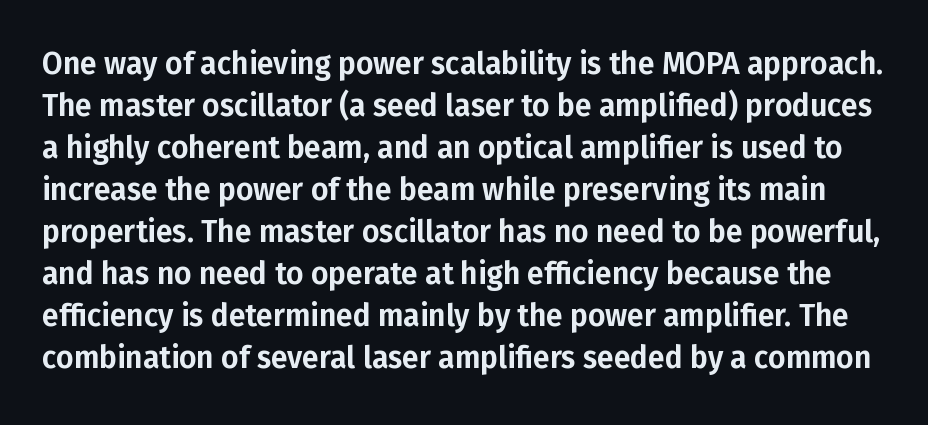
The typography opts for an upright posture over an oblique one. How would I describe the line gaps? Plain and ordinary. Type without underlining. You could not count columns in this text — the font is proportionally spaced. A typesetter would label this face a sans. Caption: standard tracking, unaltered.
